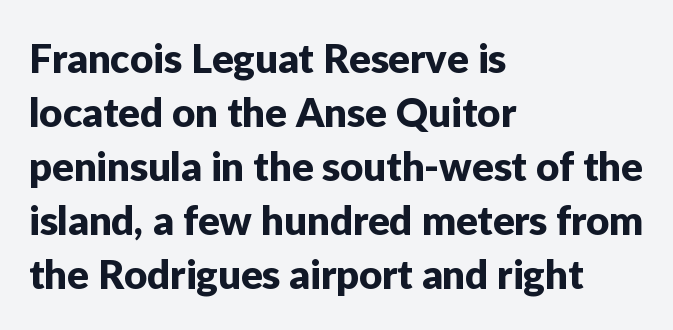
The image shows 40 px sans-serif type, upright; set left-aligned, normal line spacing (1.35x), normal letter spacing, not underlined; low stroke contrast and a medium x-height.
